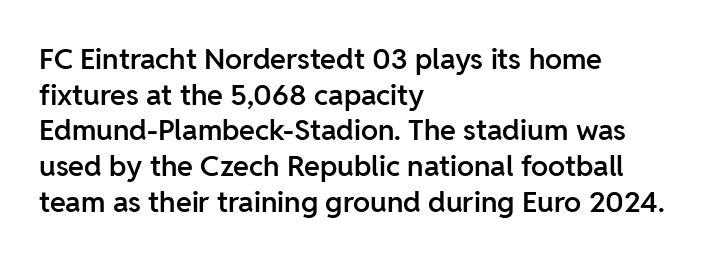
Q: Is the text bold? A: Semi-bold.
Q: Is the text italic (slanted)? A: No, it is upright.
Q: Is the typeface a serif or a sans-serif typeface? A: Sans-serif.
Q: Is the text underlined? A: No.
Q: How is the paragraph aligned? A: Left-aligned.
Q: Is the spacing between letters normal or unusually wide? A: Normal.
Q: Width (condensed, normal, or wide)? A: Normal.
Q: Stroke contrast? A: Low.
Q: x-height? A: Medium.
Q: Monospaced? A: No.
